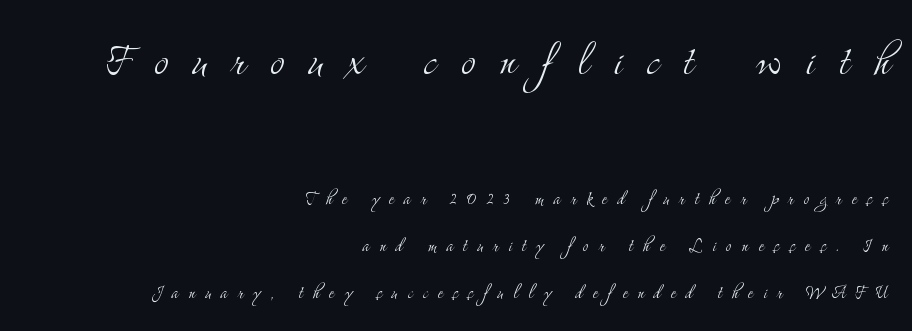
Q: Is the text bold? A: No.
Q: Is the text italic (slanted)? A: Yes.
Q: Is the typeface a serif or a sans-serif typeface? A: Serif.
Q: Is the text underlined? A: No.
Q: How is the paragraph aligned? A: Right-aligned.
Q: Is the spacing between letters normal or unusually wide? A: Unusually wide.
Q: Is the spacing between lines tight, normal or loose? A: Loose.
Q: Which block of text is set in a larger size, the first (top) or the second (bottom)? A: The first (top) one.
Q: Width (condensed, normal, or wide)? A: Condensed.
Q: Stroke contrast? A: Medium.
Q: x-height? A: Small.
Q: Monospaced? A: No.
